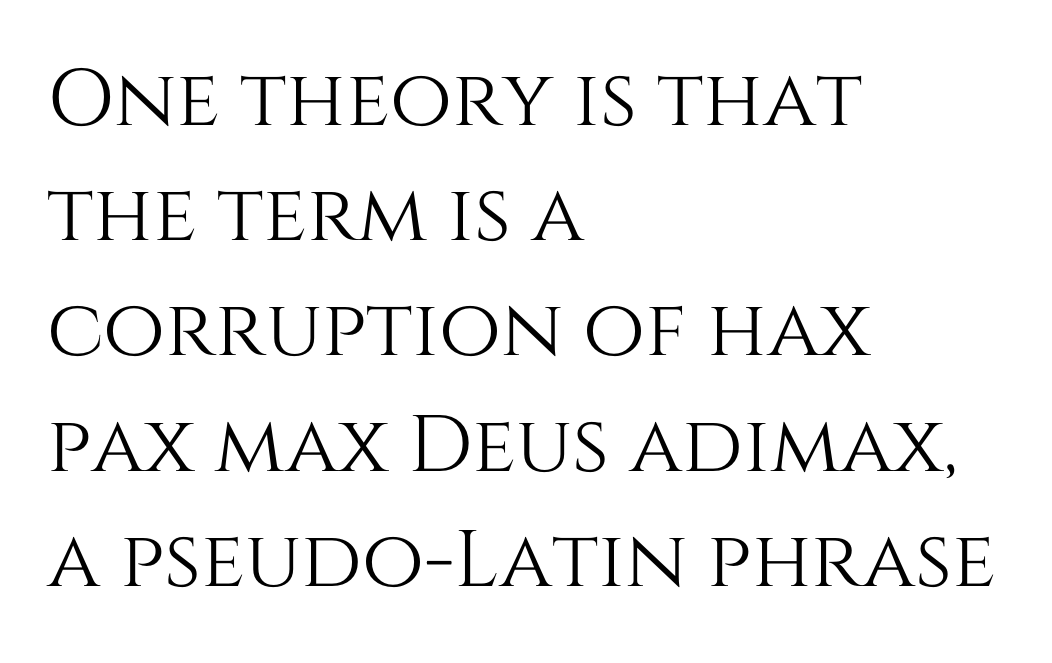
This sample is left-justified, so line endings fall wherever the words run out. Successive baselines arrive at the customary interval. The passage shown has conventional tracking throughout. A bare baseline throughout the passage.
